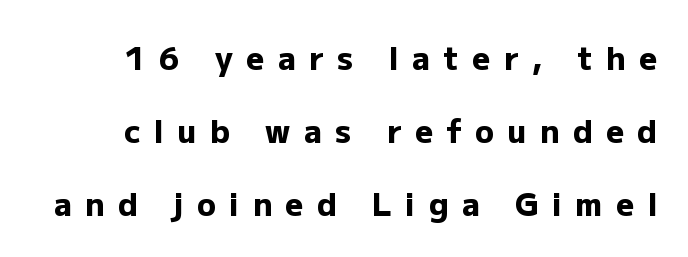
The image shows 31 px heavy sans-serif type, upright; set loose line spacing (2.36x), unusually wide letter spacing (+0.44 em), not underlined; low stroke contrast and a medium x-height.
